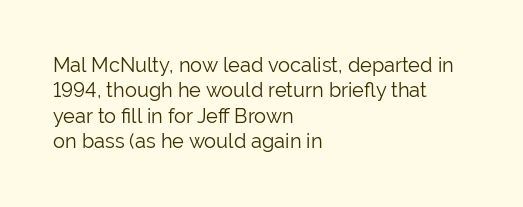
The rows are spaced the way most documents space them. Weight: in the light-to-regular range. Each word holds together tightly as a unit, with standard inter-letter gaps. Nobody drew a line under any word here.
